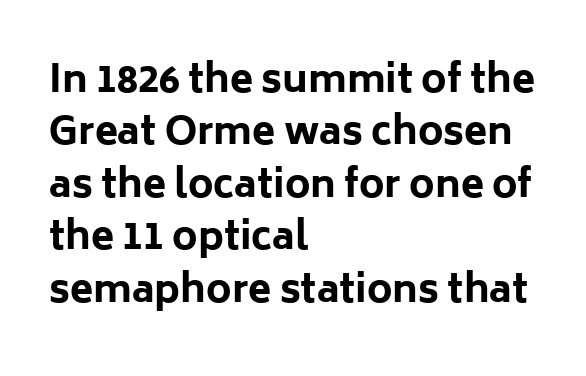
The image shows 38 px bold sans-serif type, upright; set left-aligned, normal line spacing (1.38x), normal letter spacing, not underlined; low stroke contrast and a medium x-height.
